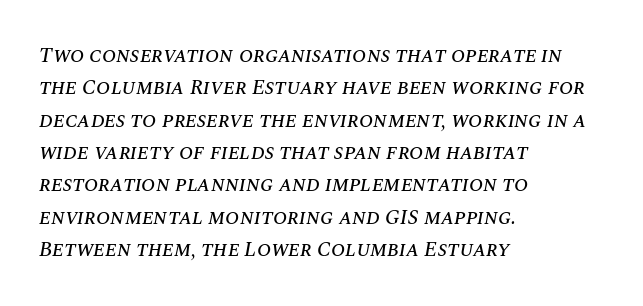
The image shows 21 px text type, italic (leaning right); set left-aligned, normal line spacing (1.54x), normal letter spacing, not underlined.
